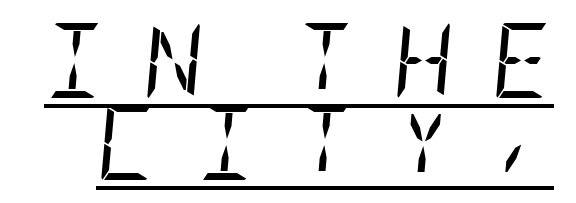
The words here are underlined. On a weight scale, this lands at 450 or below. Glyph-to-glyph distance is far greater than everyday printed text. Leading is clearly below the norm, producing a dense column.
